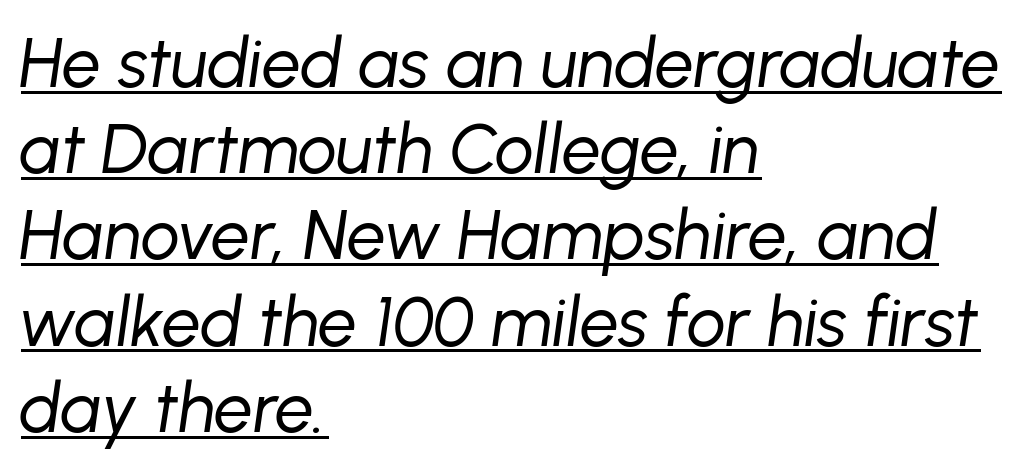
The rendering anchors every line to the left-hand side. The letterforms sit at book weight or below. Beneath each row of characters lies a ruled line. The block of text has a typical density, with ordinary space between rows. Compared with typical body copy, the letter spacing here is the same.
